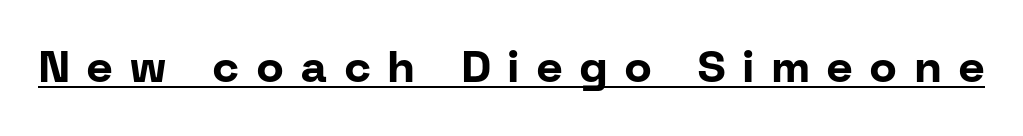
The image shows 44 px bold sans-serif type, upright; set unusually wide letter spacing (+0.41 em), underlined; low stroke contrast and a medium x-height.
